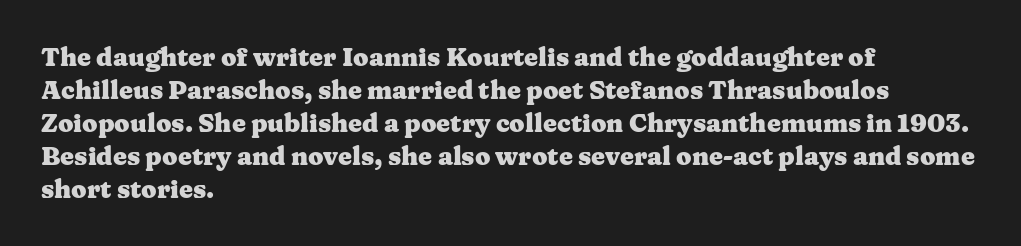
A full-strength bold gives these letters their thick strokes. The gaps between neighbouring characters are ordinary and unremarkable. The lines sit at an ordinary, default distance from one another. Descender tails drop into unmarked territory.
